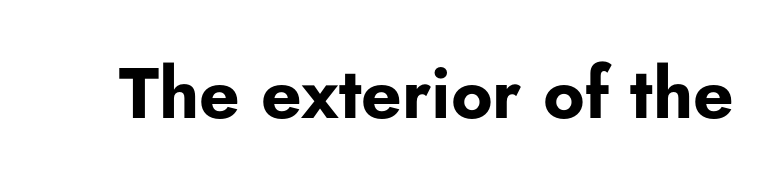
Note: no serifs on the glyphs. You could call the tracking neutral — neither tight nor loose. How heavy is the stroke? Heavy — this is a bold. Looks like regular typesetting: each glyph gets only the width it needs. Anything drawn beneath the words? Only blank space. Notice how the stems are strictly vertical — no italics here.
